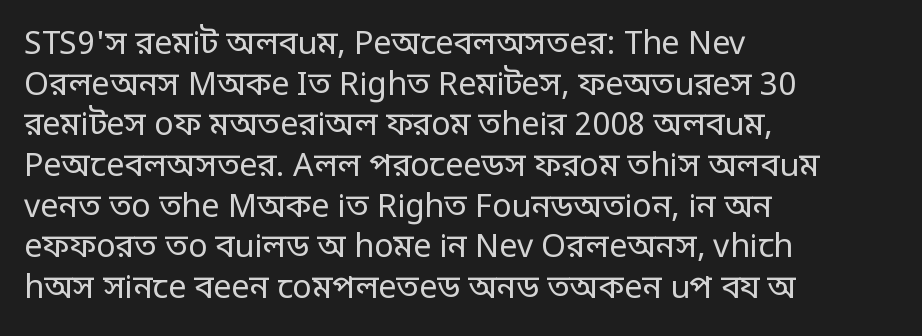
{"serif": "no", "italic": "no", "bold": "no", "weight": "regular", "width": "condensed", "stroke_contrast": "low", "monospaced": "no", "underline": "no", "align": "left", "line_spacing": "normal", "line_spacing_ratio": 1.27, "letter_spacing": "normal", "letter_spacing_em": 0.0, "glyph_px": 32}
